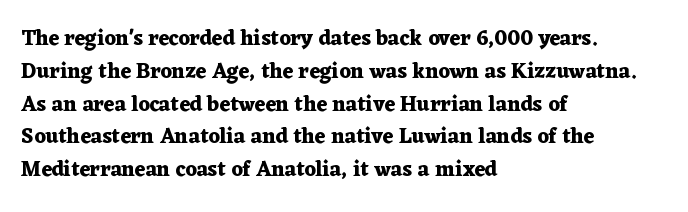
The image shows 21 px bold type, upright; set left-aligned, normal line spacing (1.56x), normal letter spacing, not underlined.
